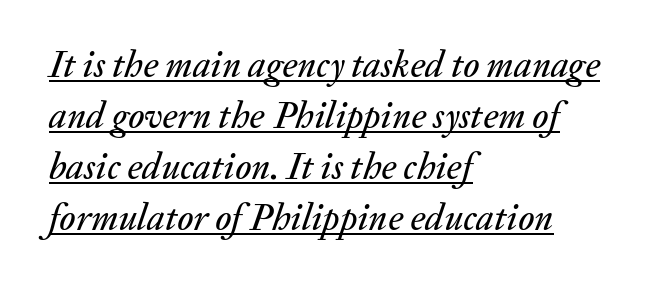
{"italic": "yes", "lean": "right", "slant_degrees": 20, "width": "normal", "stroke_contrast": "medium", "x_height": "medium", "monospaced": "no", "underline": "yes", "align": "left", "line_spacing": "normal", "line_spacing_ratio": 1.38, "letter_spacing": "normal", "letter_spacing_em": 0.0, "glyph_px": 37}
